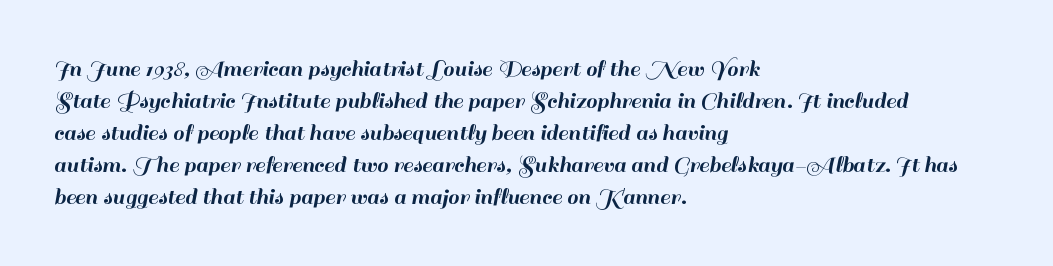
Summary of vertical rhythm: regular, with standard interline spacing. The string is rendered with underlining switched off. This rendering uses left alignment, leaving the right contour irregular. The horizontal fit of the characters is conventional and even.
